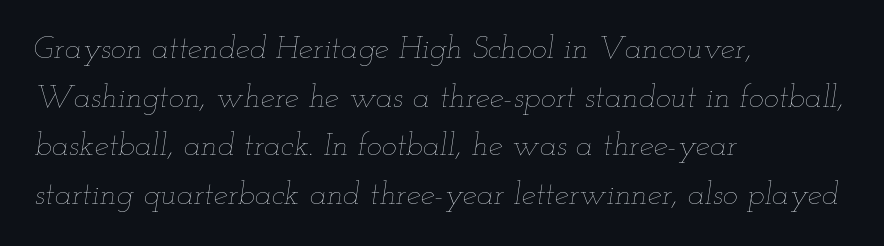
Q: Is the text bold? A: No.
Q: Is the text italic (slanted)? A: Yes, it leans right by about 12 degrees.
Q: Is the text underlined? A: No.
Q: How is the paragraph aligned? A: Left-aligned.
Q: Is the spacing between letters normal or unusually wide? A: Normal.
Q: Is the spacing between lines tight, normal or loose? A: Normal.
Q: Width (condensed, normal, or wide)? A: Wide.
Q: Stroke contrast? A: Low.
Q: x-height? A: Small.
Q: Monospaced? A: No.
